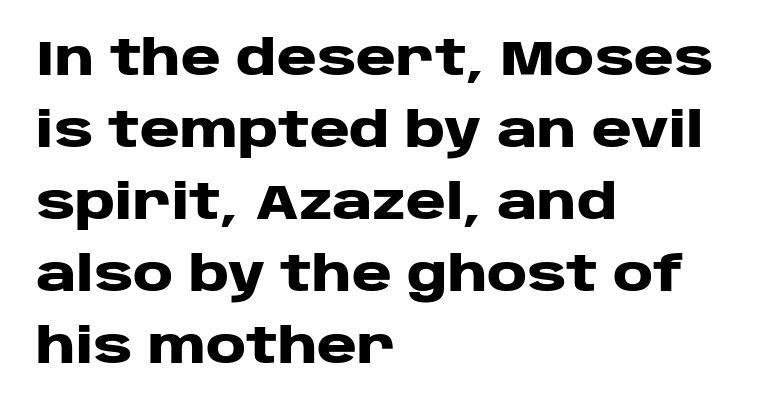
Q: Is the text bold? A: Yes.
Q: Is the text italic (slanted)? A: No, it is upright.
Q: Is the typeface a serif or a sans-serif typeface? A: Sans-serif.
Q: Is the text underlined? A: No.
Q: How is the paragraph aligned? A: Left-aligned.
Q: Is the spacing between letters normal or unusually wide? A: Normal.
Q: Is the spacing between lines tight, normal or loose? A: Normal.
Q: Width (condensed, normal, or wide)? A: Wide.
Q: Stroke contrast? A: Low.
Q: x-height? A: Large.
Q: Monospaced? A: No.
